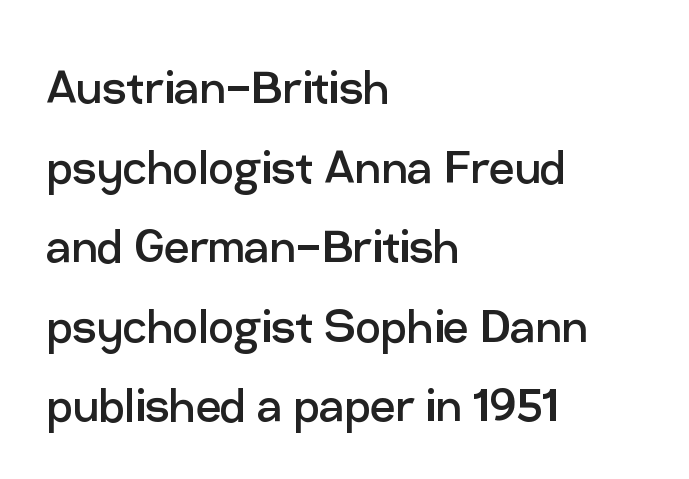
This rendering leaves character spacing at its baseline value. One glance says typical: line gaps are just what's usual. The font sits on the lighter half of the weight spectrum, regular included. The passage shown is typed in a proportional face where columns would drift. The lettering stays uniformly vertical, giving the passage a roman look.
